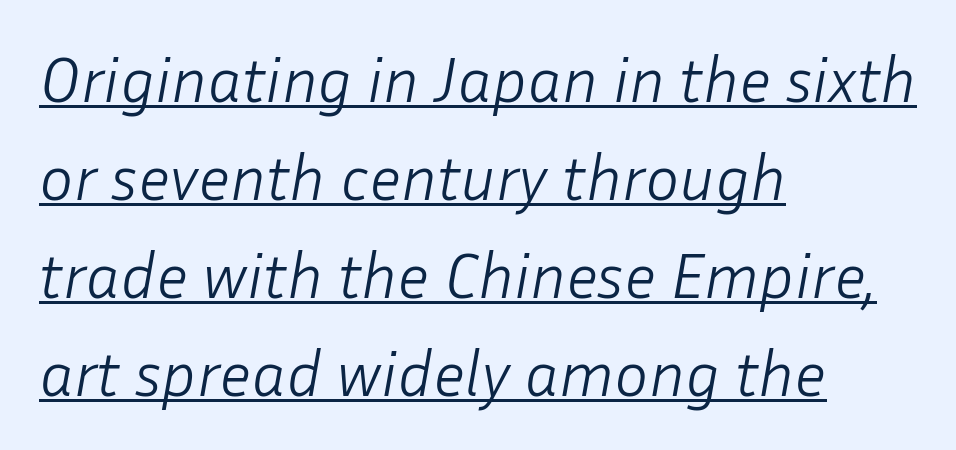
The image shows 64 px light type, italic (leaning right); set left-aligned, normal line spacing (1.53x), normal letter spacing, underlined; low stroke contrast and a medium x-height.
